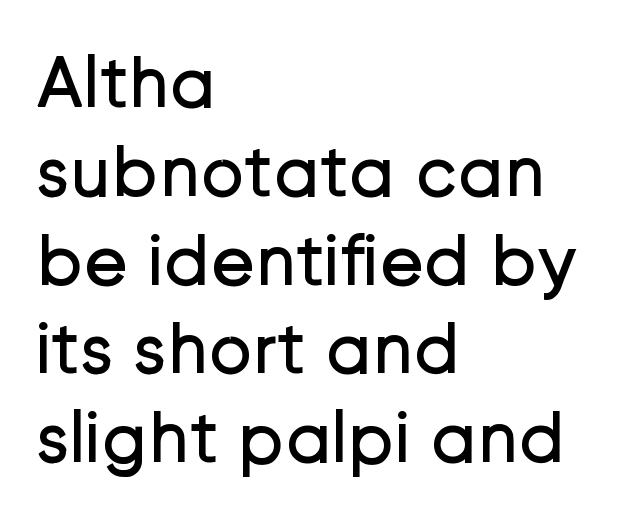
The characters display no serif detailing; their extremities are plain. Posture: straight, roman, zero tilt. The strip under each line holds only bare page. The paragraph has a hard left edge and a soft right edge. These lines are rendered in a variable-pitch font.
